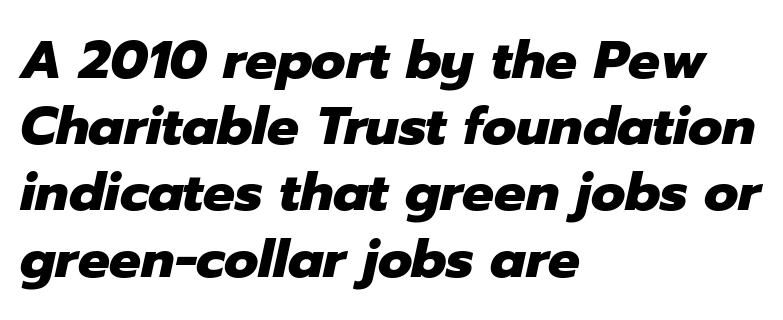
{"italic": "yes", "lean": "right", "slant_degrees": 12, "bold": "yes", "weight": "heavy", "width": "normal", "stroke_contrast": "low", "x_height": "medium", "monospaced": "no", "underline": "no", "align": "left", "line_spacing": "normal", "line_spacing_ratio": 1.25, "letter_spacing": "normal", "letter_spacing_em": 0.0, "glyph_px": 53}
